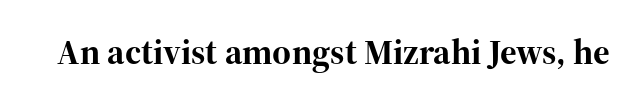
{"serif": "yes", "italic": "no", "bold": "yes", "weight": "bold", "width": "normal", "stroke_contrast": "high", "x_height": "medium", "monospaced": "no", "underline": "no", "letter_spacing": "normal", "letter_spacing_em": 0.0, "glyph_px": 36}
